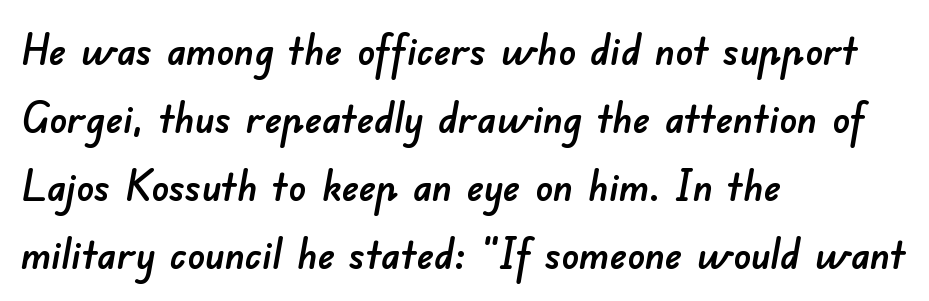
The image shows 43 px sans-serif type; set left-aligned, normal line spacing (1.58x), normal letter spacing, not underlined; low stroke contrast and a small x-height.
